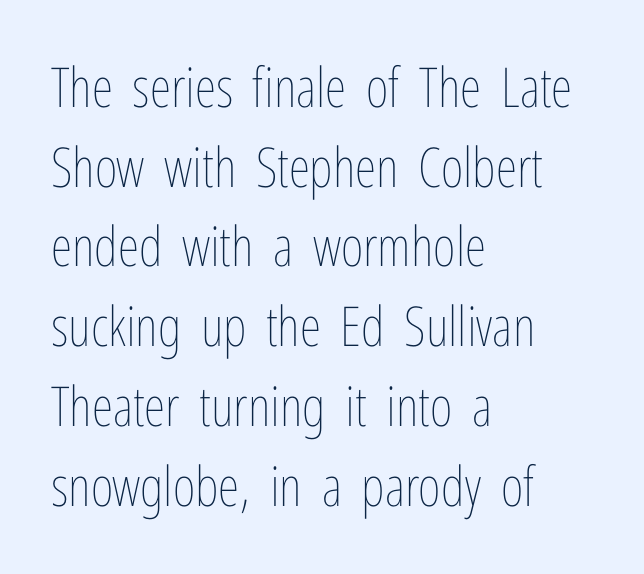
Do the characters align in a grid? No, the font is proportional. Stems here are at most as thick as an everyday book face. A roman cut, with each character standing at attention. Notice how the passage keeps a crisp vertical edge on the left only. Look at the tracking — it's just the regular setting, nothing added.
